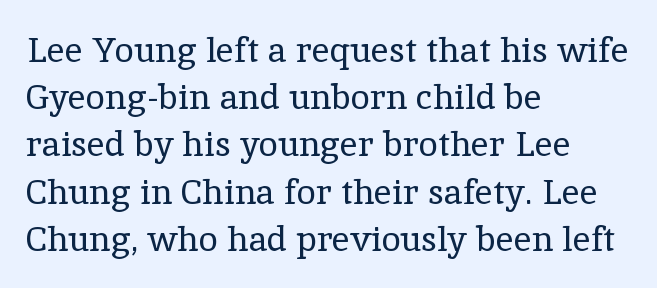
Unmarked baselines from the first word to the last. Rendered with straight, roman letterforms. The line texture is even and compact thanks to regular tracking. The letters look calm and open, with moderate or lighter stems. The letters advance in unequal steps, a hallmark of proportional type.
